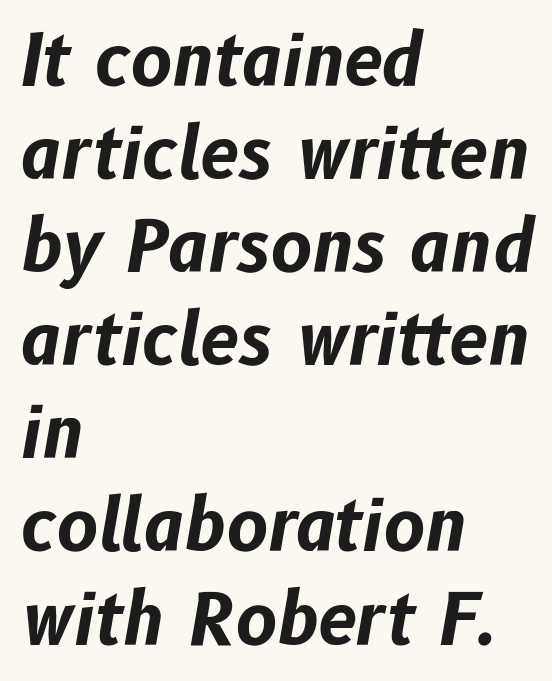
The image shows 70 px bold type, italic (leaning right); set left-aligned, normal line spacing (1.33x), normal letter spacing, not underlined; low stroke contrast and a medium x-height.
